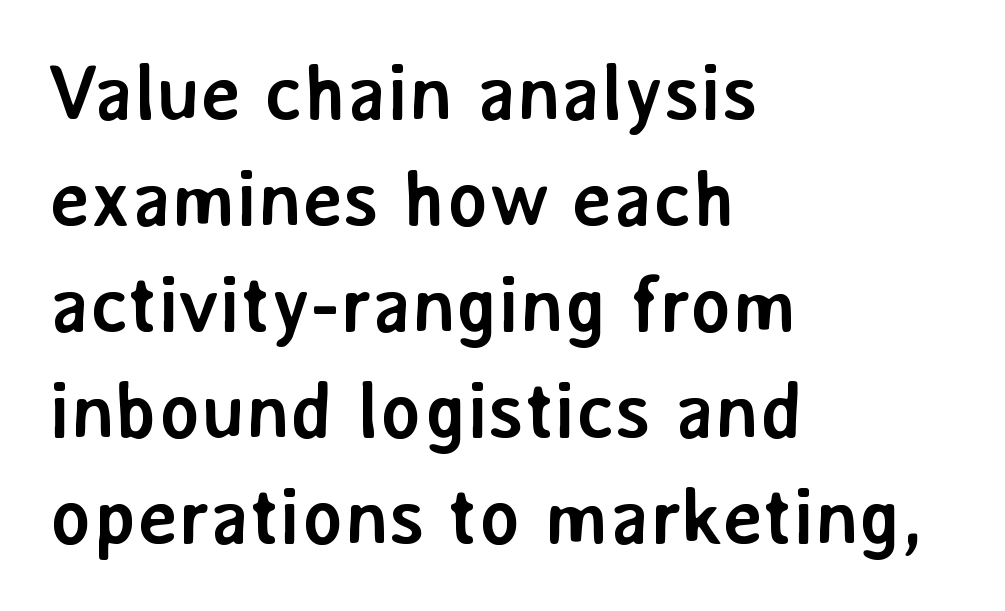
The image shows 78 px semibold sans-serif type, upright; set left-aligned, normal line spacing (1.36x), normal letter spacing, not underlined; low stroke contrast and a medium x-height.
